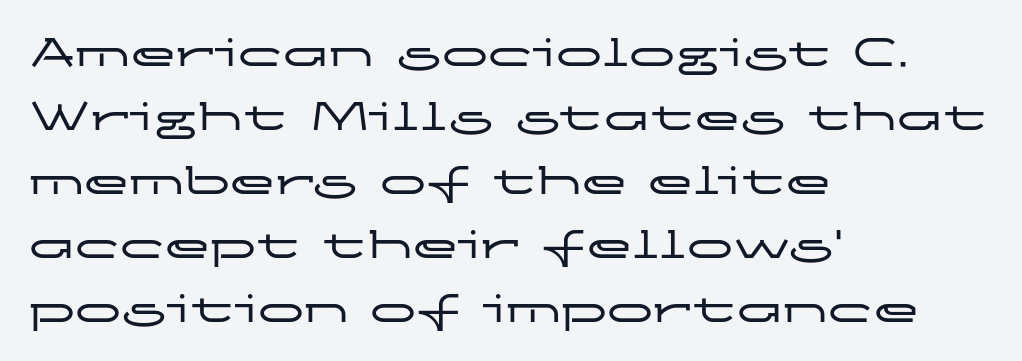
The image shows 46 px wide sans-serif type, upright; set left-aligned, normal line spacing (1.39x), normal letter spacing, not underlined; low stroke contrast and a medium x-height.
